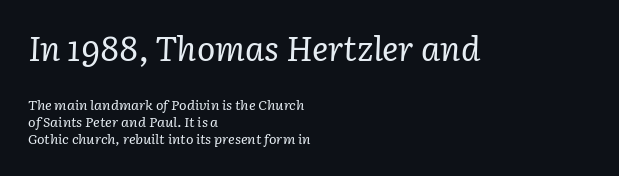
Q: Is the text bold? A: No.
Q: Is the text italic (slanted)? A: Yes, it leans right by about 3 degrees.
Q: Is the typeface a serif or a sans-serif typeface? A: Serif.
Q: Is the text underlined? A: No.
Q: How is the paragraph aligned? A: Left-aligned.
Q: Is the spacing between letters normal or unusually wide? A: Normal.
Q: Which block of text is set in a larger size, the first (top) or the second (bottom)? A: The first (top) one.
Q: Width (condensed, normal, or wide)? A: Normal.
Q: Stroke contrast? A: Low.
Q: x-height? A: Medium.
Q: Monospaced? A: No.
